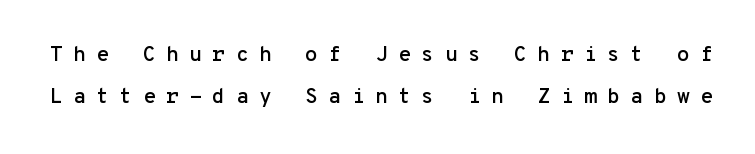
The image shows 21 px text type, upright; set loose line spacing (1.99x), unusually wide letter spacing (+0.49 em), not underlined.
